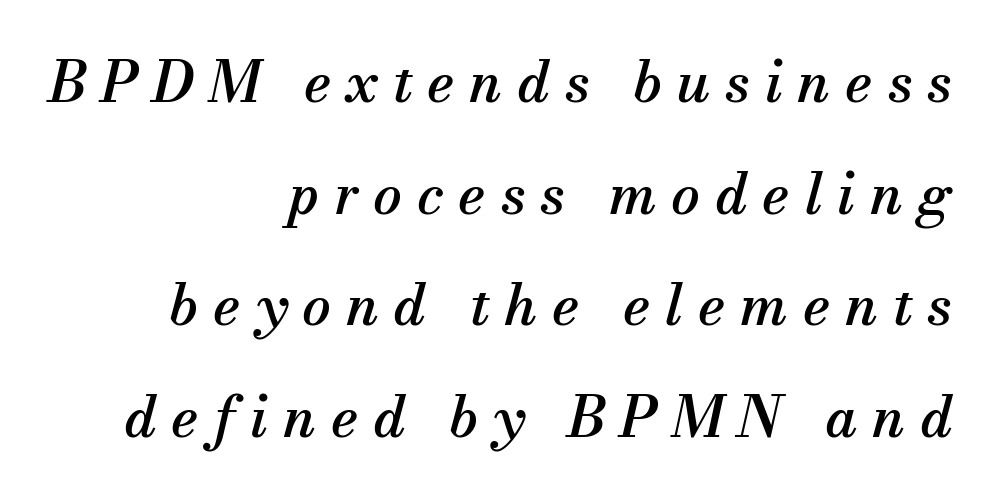
The typeface chosen for these lines features serifs. Rule under the text: the space is simply empty. Honestly, the letter spacing is so wide it's the main thing you notice. Varying glyph widths throughout — classic text-font behaviour. The font's italic variant was chosen for this text.
